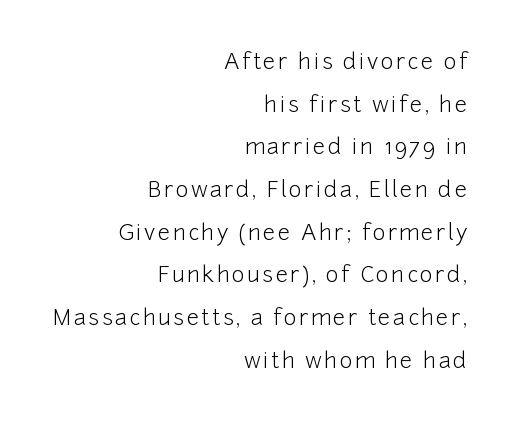
Q: Is the text bold? A: No.
Q: Is the text italic (slanted)? A: No, it is upright.
Q: Is the text underlined? A: No.
Q: How is the paragraph aligned? A: Right-aligned.
Q: Is the spacing between lines tight, normal or loose? A: Loose.
